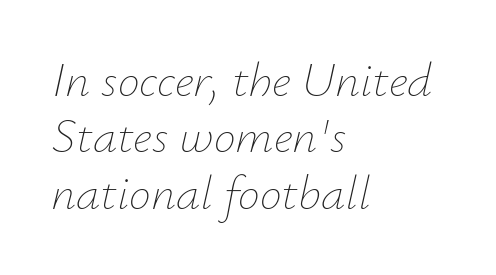
{"italic": "yes", "lean": "right", "slant_degrees": 12, "bold": "no", "weight": "thin", "width": "normal", "stroke_contrast": "low", "x_height": "small", "monospaced": "no", "underline": "no", "align": "left", "line_spacing": "tight", "line_spacing_ratio": 1.15, "letter_spacing": "normal", "letter_spacing_em": 0.0, "glyph_px": 49}
